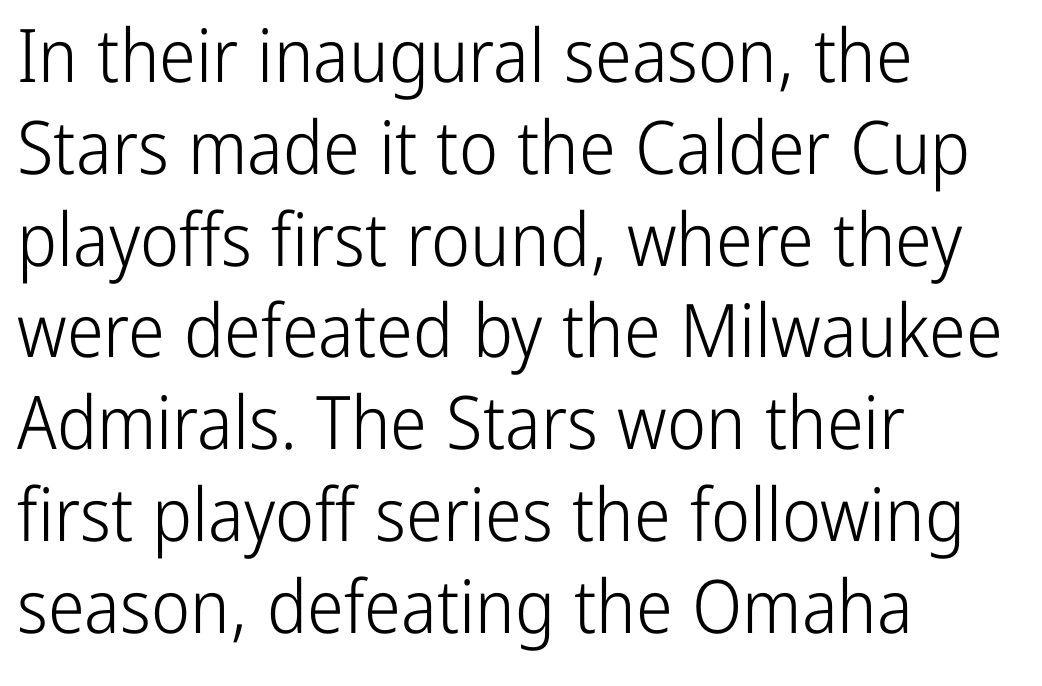
The image shows 74 px light, condensed sans-serif type, upright; set left-aligned, line spacing 1.24x, normal letter spacing, not underlined; low stroke contrast and a medium x-height.
